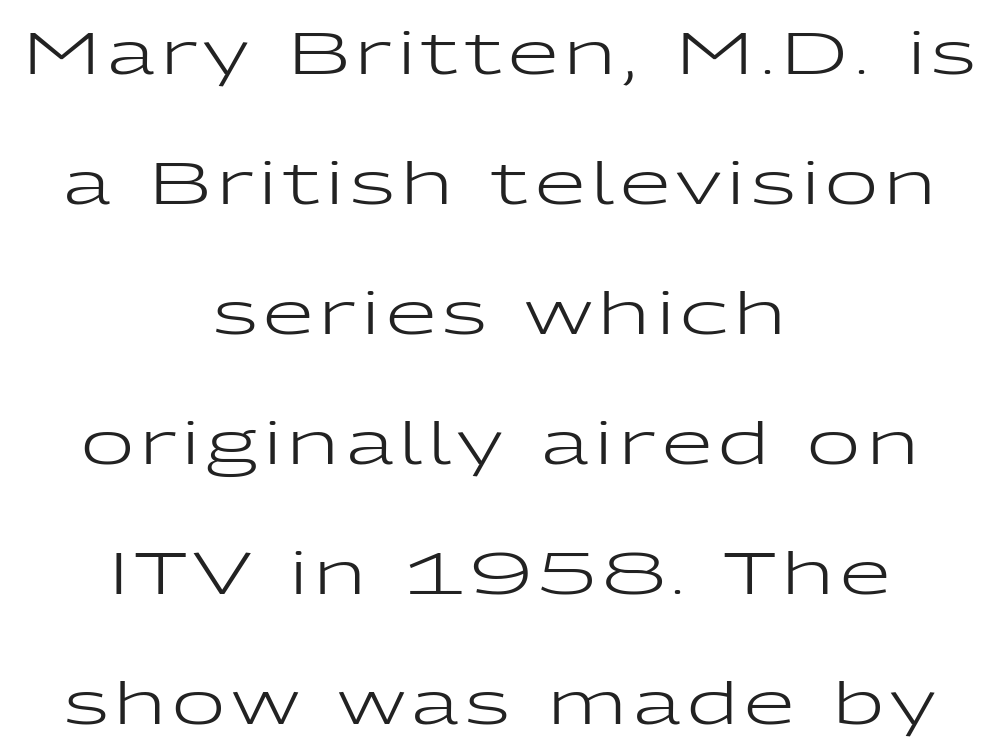
Short and long lines alike share a common midpoint. Each letter keeps its own natural width here, so spacing adapts to shape. Bare-footed words on every line. The face looks like a standard text weight, possibly lighter. Observe the absence of serifs on each vertical stroke in this sample.
